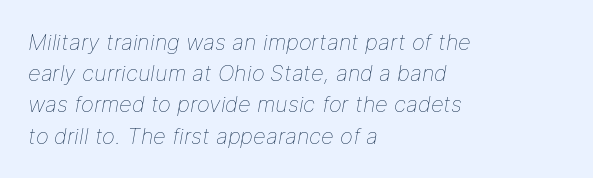
The image shows 22 px text type, italic (leaning right); set left-aligned, normal line spacing (1.42x), normal letter spacing, not underlined.
